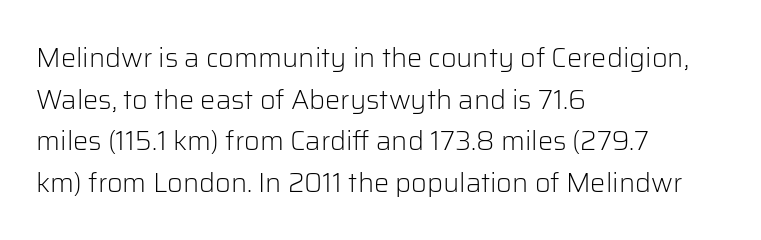
This sample uses an upright cut, with every glyph sitting square on the baseline. Lines of text with bare space underneath. The setting favours the left margin, as ordinary paragraphs usually do. Leading: standard. The typesetting does not lean heavy: it is not bold. You could call the tracking neutral — neither tight nor loose.
